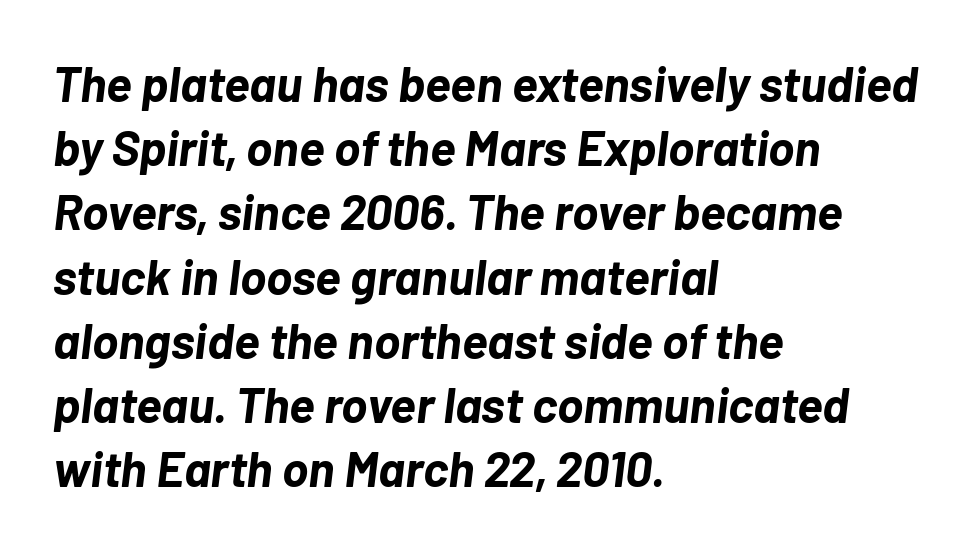
The image shows 49 px bold type, italic (leaning right); set left-aligned, normal line spacing (1.31x), normal letter spacing, not underlined; low stroke contrast and a medium x-height.
